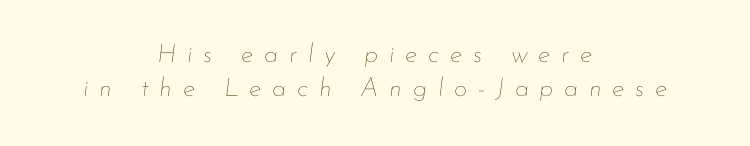
A light-to-regular cut is what we see here. Where is the straight margin? There isn't one; the lines are centered. If you drew a line through each stem, it would be angled. Each new line begins a customary step beneath the previous one. The foot of each line stays bare and open.
